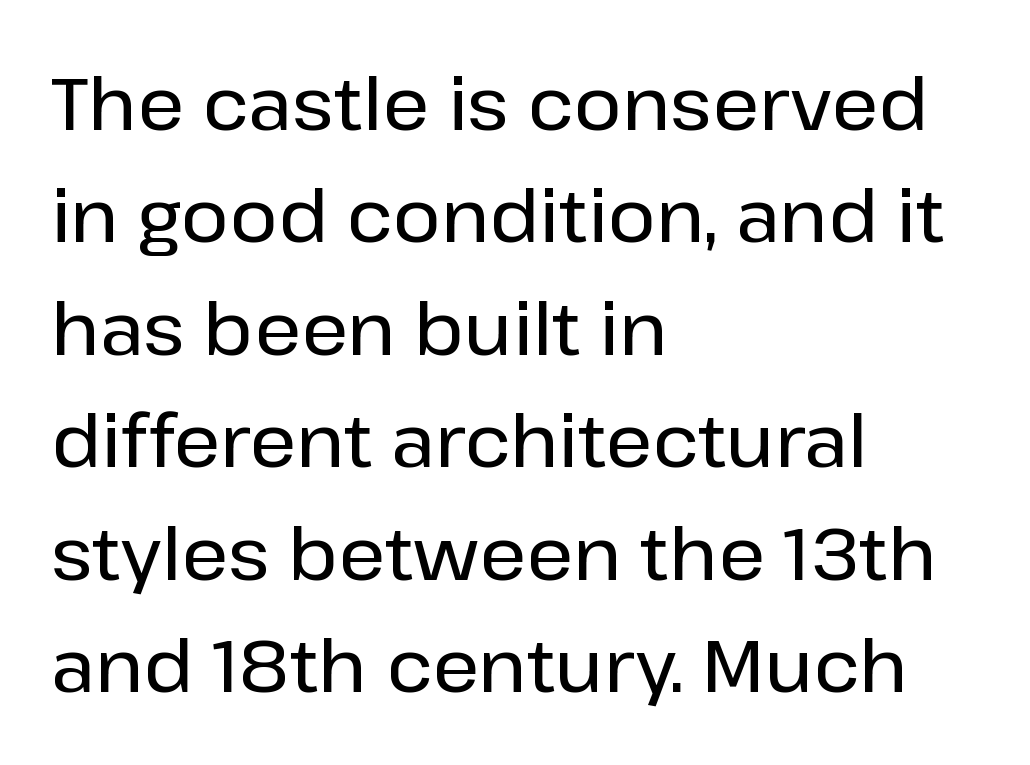
{"serif": "no", "italic": "no", "width": "normal", "stroke_contrast": "low", "x_height": "medium", "monospaced": "no", "underline": "no", "align": "left", "line_spacing": "normal", "line_spacing_ratio": 1.54, "letter_spacing": "normal", "letter_spacing_em": 0.0, "glyph_px": 73}
